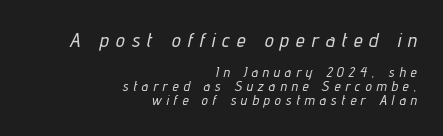
Q: Is the text italic (slanted)? A: Yes, it leans right by about 12 degrees.
Q: Is the text underlined? A: No.
Q: How is the paragraph aligned? A: Right-aligned.
Q: Is the spacing between letters normal or unusually wide? A: Unusually wide.
Q: Is the spacing between lines tight, normal or loose? A: Tight.
Q: Which block of text is set in a larger size, the first (top) or the second (bottom)? A: The first (top) one.
